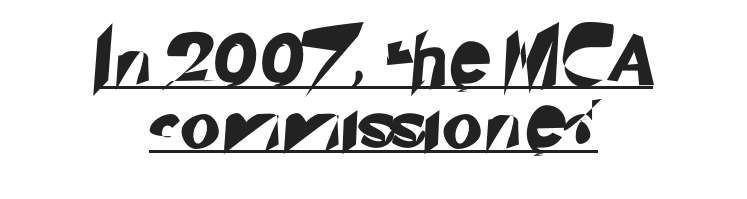
{"serif": "no", "width": "normal", "stroke_contrast": "low", "x_height": "small", "monospaced": "no", "underline": "yes", "align": "center", "line_spacing": "normal", "line_spacing_ratio": 1.28, "glyph_px": 50}
